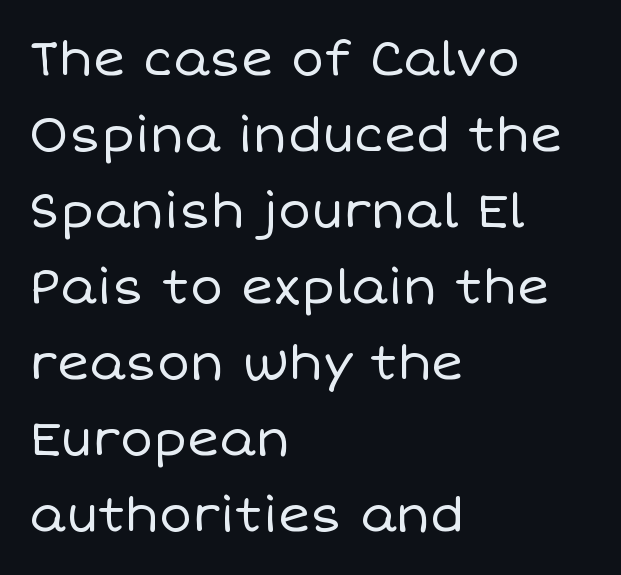
The image shows 49 px regular-weight type, upright; set left-aligned, normal line spacing (1.55x), normal letter spacing, not underlined; low stroke contrast and a large x-height.
